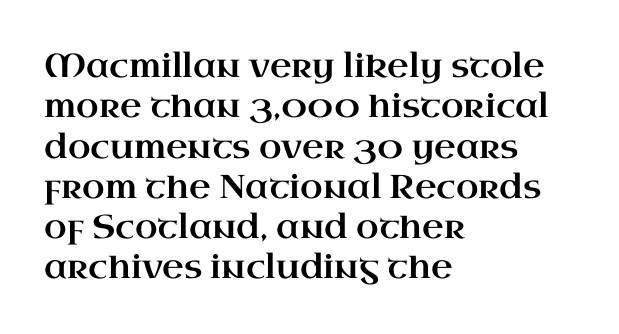
{"serif": "yes", "italic": "no", "width": "wide", "stroke_contrast": "high", "x_height": "small", "monospaced": "no", "underline": "no", "align": "left", "line_spacing_ratio": 1.22, "letter_spacing": "normal", "letter_spacing_em": 0.0, "glyph_px": 33}
